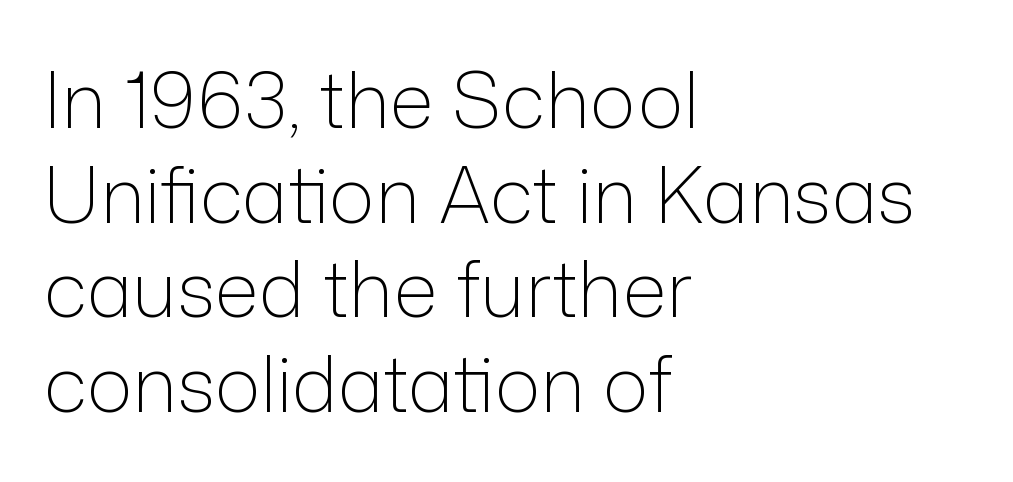
The image shows 77 px light sans-serif type, upright; set left-aligned, line spacing 1.23x, normal letter spacing, not underlined; low stroke contrast and a medium x-height.
